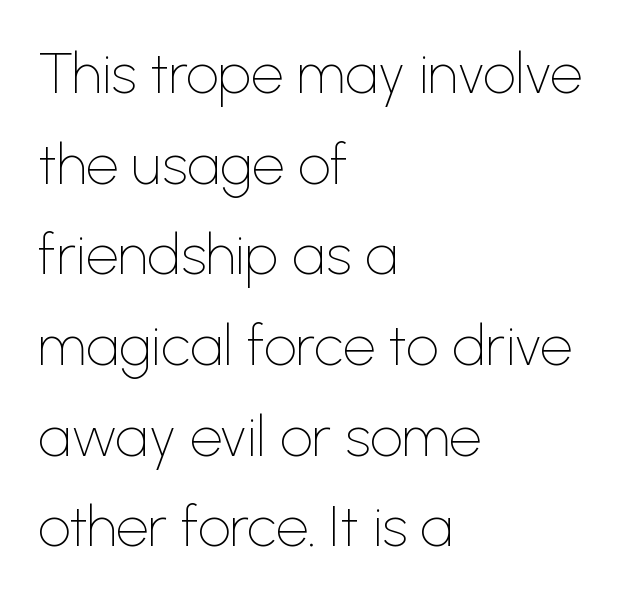
Q: Is the text bold? A: No.
Q: Is the text italic (slanted)? A: No, it is upright.
Q: Is the typeface a serif or a sans-serif typeface? A: Sans-serif.
Q: Is the text underlined? A: No.
Q: How is the paragraph aligned? A: Left-aligned.
Q: Is the spacing between letters normal or unusually wide? A: Normal.
Q: Is the spacing between lines tight, normal or loose? A: Normal.
Q: Width (condensed, normal, or wide)? A: Normal.
Q: Stroke contrast? A: Low.
Q: x-height? A: Medium.
Q: Monospaced? A: No.
